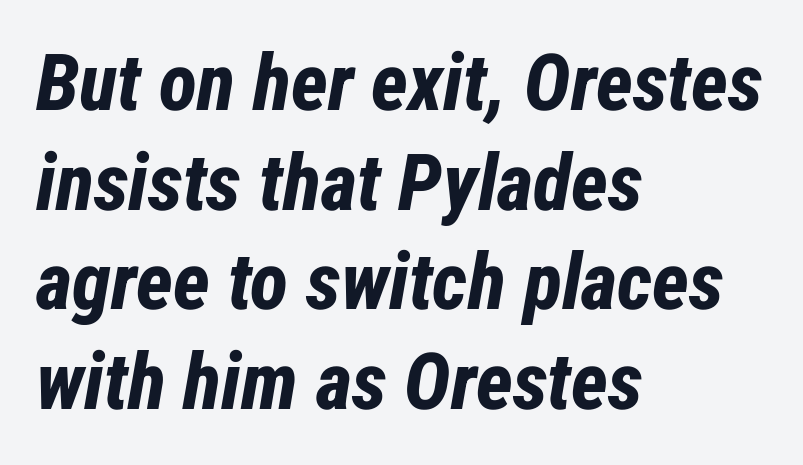
The image shows 79 px bold, condensed type, italic (leaning right); set left-aligned, normal line spacing (1.26x), normal letter spacing, not underlined; low stroke contrast and a medium x-height.
